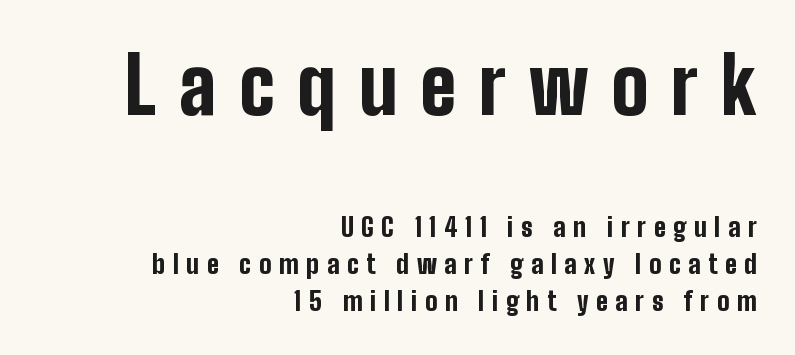
The lines in this sample share a right terminus and differ only in where they begin. Does the weight exceed regular? Yes, all the way to bold. The specimen reads as upright at a glance. The rows are spaced the way most documents space them.
